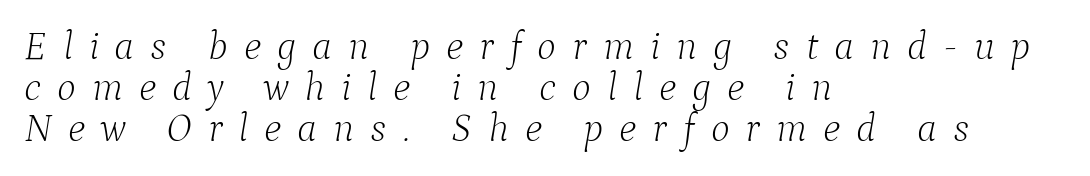
{"serif": "yes", "italic": "yes", "lean": "right", "slant_degrees": 9, "bold": "no", "weight": "light", "width": "normal", "stroke_contrast": "low", "x_height": "medium", "monospaced": "no", "underline": "no", "align": "left", "line_spacing": "tight", "line_spacing_ratio": 1.02, "letter_spacing": "wide", "letter_spacing_em": 0.4, "glyph_px": 40}
